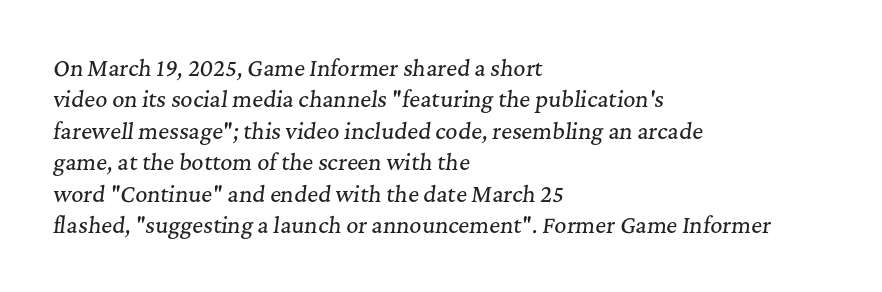
{"italic": "yes", "lean": "right", "slant_degrees": 7, "underline": "no", "align": "left", "line_spacing": "normal", "line_spacing_ratio": 1.5, "letter_spacing": "normal", "letter_spacing_em": 0.0, "glyph_px": 21}
